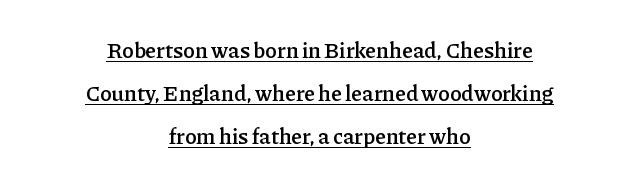
{"italic": "no", "bold": "semi", "underline": "yes", "align": "center", "line_spacing": "loose", "line_spacing_ratio": 1.95, "letter_spacing": "normal", "letter_spacing_em": 0.0, "glyph_px": 22}
